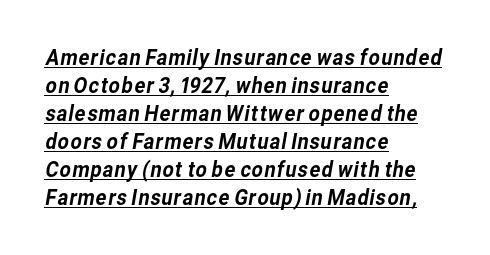
The image shows 22 px text type; set left-aligned, normal line spacing (1.27x), normal letter spacing, underlined.
